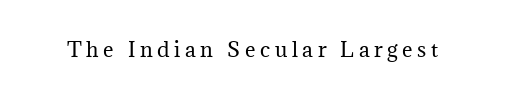
The image shows 20 px text type, upright; set unusually wide letter spacing (+0.23 em), not underlined.
